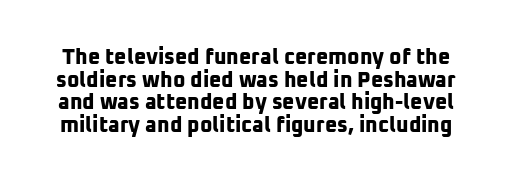
Q: Is the text bold? A: Yes.
Q: Is the text underlined? A: No.
Q: Is the spacing between letters normal or unusually wide? A: Normal.
Q: Is the spacing between lines tight, normal or loose? A: Tight.
